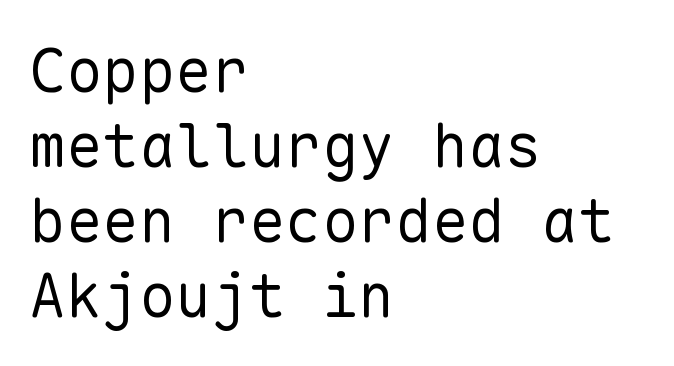
Q: Is the text bold? A: No.
Q: Is the text italic (slanted)? A: No, it is upright.
Q: Is the typeface a serif or a sans-serif typeface? A: Sans-serif.
Q: Is the text underlined? A: No.
Q: How is the paragraph aligned? A: Left-aligned.
Q: Is the spacing between letters normal or unusually wide? A: Normal.
Q: Width (condensed, normal, or wide)? A: Normal.
Q: Stroke contrast? A: Low.
Q: x-height? A: Medium.
Q: Monospaced? A: Yes.
